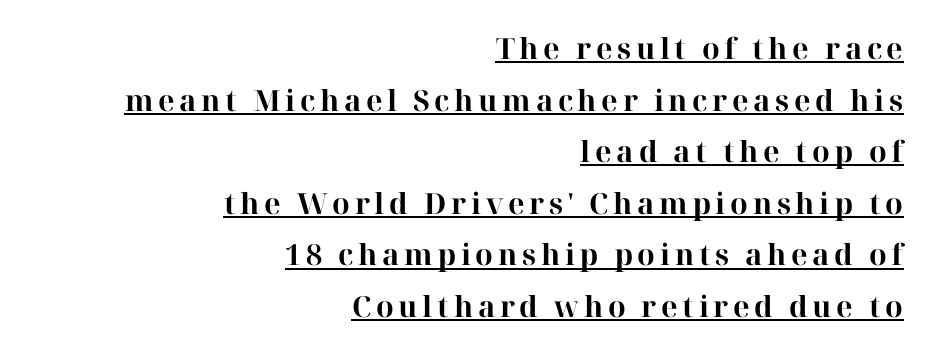
Q: Is the text bold? A: Yes.
Q: Is the text italic (slanted)? A: No, it is upright.
Q: Is the typeface a serif or a sans-serif typeface? A: Serif.
Q: Is the text underlined? A: Yes.
Q: How is the paragraph aligned? A: Right-aligned.
Q: Width (condensed, normal, or wide)? A: Normal.
Q: Stroke contrast? A: High.
Q: x-height? A: Medium.
Q: Monospaced? A: No.
